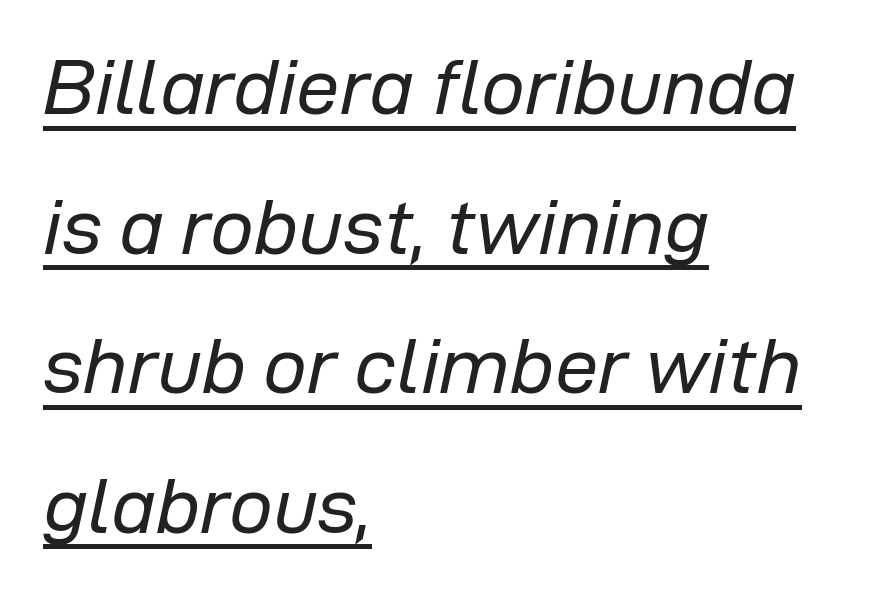
{"italic": "yes", "lean": "right", "slant_degrees": 12, "bold": "no", "weight": "regular", "width": "normal", "stroke_contrast": "low", "x_height": "medium", "monospaced": "no", "underline": "yes", "align": "left", "line_spacing_ratio": 1.79, "letter_spacing": "normal", "letter_spacing_em": 0.0, "glyph_px": 78}
